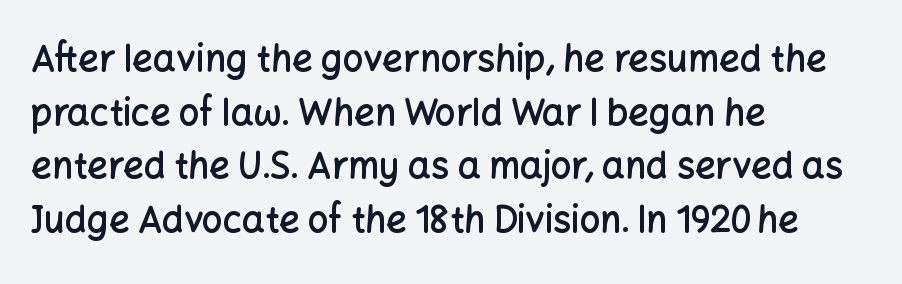
The space beneath each line is pristine and unruled. What's the leading like? Ordinary, nothing unusual. You can tell it's not italic because the verticals are truly vertical. You could not count columns in this text — the font is proportionally spaced. Check where the strokes stop: nothing finishes them off — pure sans. Short and long lines alike share a common starting point at left.
